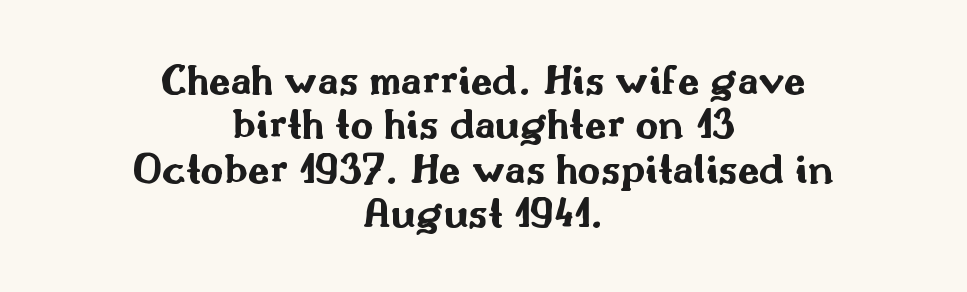
How heavy is the stroke? Heavy — this is a bold. One glance says dense: line gaps are narrower than usual. Grotesque or geometric, the face here clearly has no serifs. Short and long lines alike share a common midpoint. Descenders hang freely into open space. The passage shown is typed in a proportional face where columns would drift.
